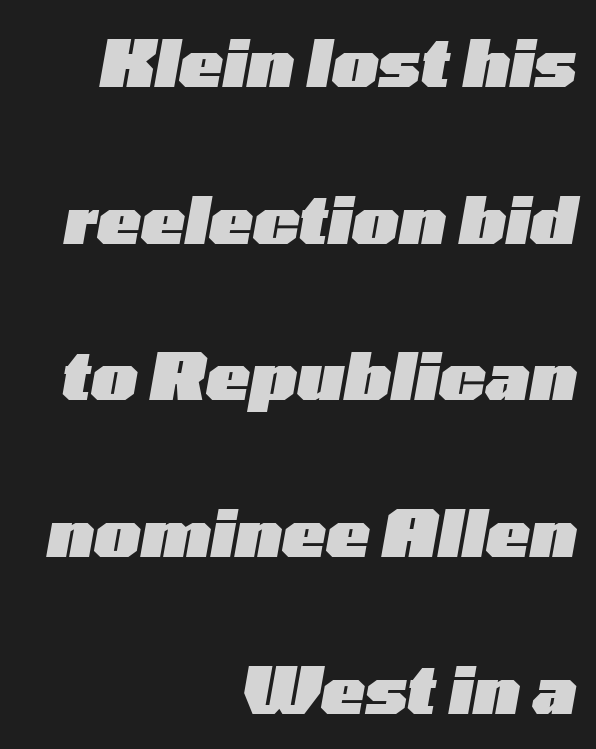
Q: Is the text bold? A: Yes.
Q: Is the text italic (slanted)? A: Yes, it leans right by about 10 degrees.
Q: Is the text underlined? A: No.
Q: How is the paragraph aligned? A: Right-aligned.
Q: Is the spacing between letters normal or unusually wide? A: Normal.
Q: Is the spacing between lines tight, normal or loose? A: Loose.
Q: Width (condensed, normal, or wide)? A: Wide.
Q: Stroke contrast? A: Low.
Q: x-height? A: Medium.
Q: Monospaced? A: No.
